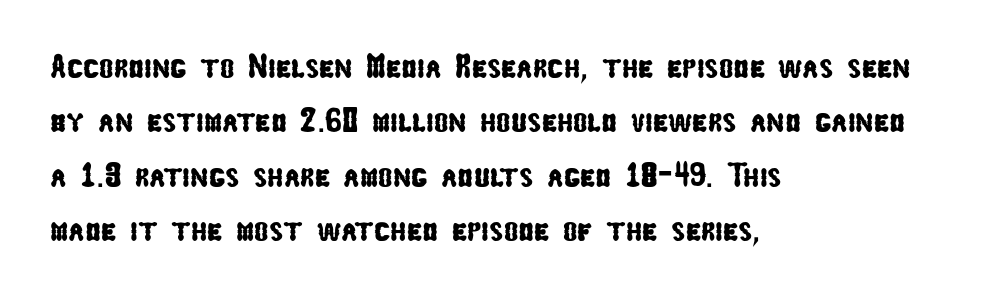
{"serif": "no", "width": "condensed", "stroke_contrast": "low", "x_height": "medium", "monospaced": "no", "underline": "no", "align": "left", "line_spacing": "normal", "line_spacing_ratio": 1.6, "letter_spacing": "normal", "letter_spacing_em": 0.0, "glyph_px": 34}
